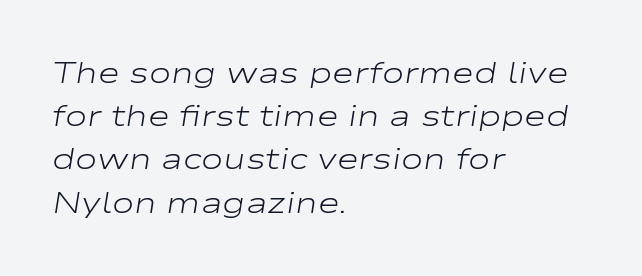
{"italic": "yes", "lean": "right", "slant_degrees": 9, "bold": "no", "weight": "light", "width": "wide", "stroke_contrast": "low", "x_height": "medium", "monospaced": "no", "underline": "no", "align": "left", "line_spacing": "normal", "line_spacing_ratio": 1.44, "letter_spacing": "normal", "letter_spacing_em": 0.0, "glyph_px": 30}
